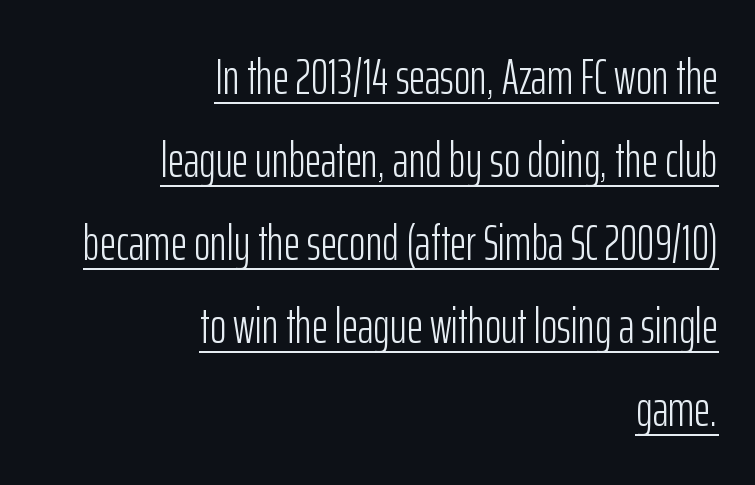
Q: Is the text bold? A: No.
Q: Is the text italic (slanted)? A: No, it is upright.
Q: Is the typeface a serif or a sans-serif typeface? A: Sans-serif.
Q: Is the text underlined? A: Yes.
Q: How is the paragraph aligned? A: Right-aligned.
Q: Is the spacing between letters normal or unusually wide? A: Normal.
Q: Is the spacing between lines tight, normal or loose? A: Normal.
Q: Width (condensed, normal, or wide)? A: Condensed.
Q: Stroke contrast? A: Low.
Q: x-height? A: Medium.
Q: Monospaced? A: No.
